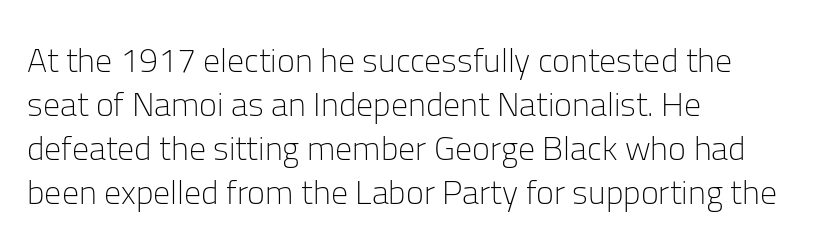
{"serif": "no", "italic": "no", "bold": "no", "weight": "light", "width": "normal", "stroke_contrast": "low", "x_height": "medium", "monospaced": "no", "underline": "no", "align": "left", "line_spacing": "normal", "line_spacing_ratio": 1.29, "letter_spacing": "normal", "letter_spacing_em": 0.0, "glyph_px": 34}
